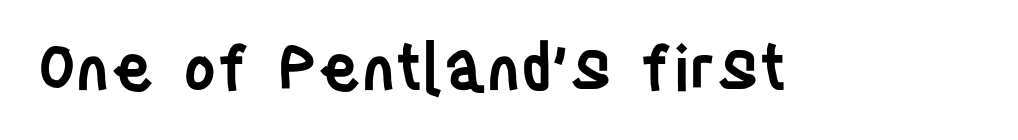
The image shows 63 px semibold, condensed sans-serif type, upright; set normal letter spacing, not underlined; low stroke contrast and a large x-height.
